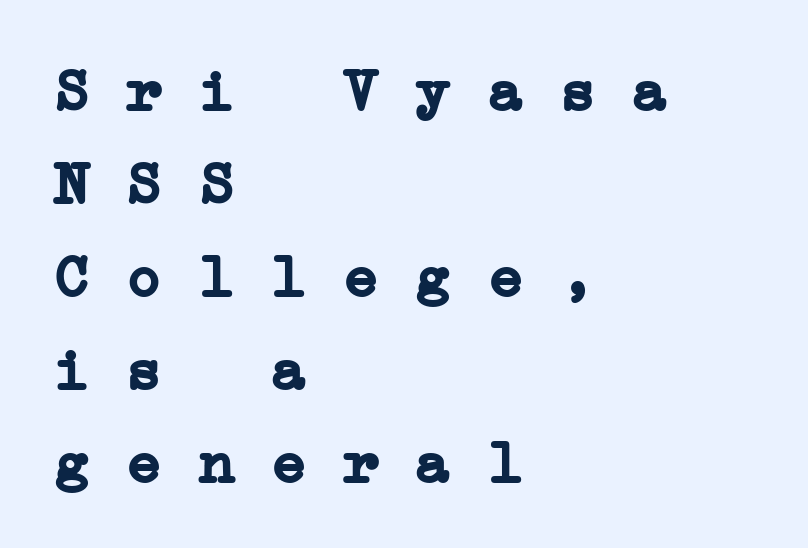
The image shows 60 px semibold, wide serif type, monospaced; set left-aligned, normal line spacing (1.55x), normal letter spacing, not underlined; low stroke contrast and a medium x-height.
